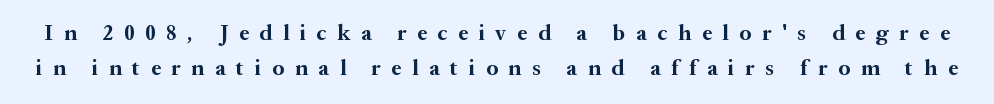
How would I describe the line gaps? Plain and ordinary. Nobody drew a line under any word here. The sample has been set heavy, in full bold. Is there any slant? The stems are plumb. Tracking value appears strongly positive — letters spread wide.
